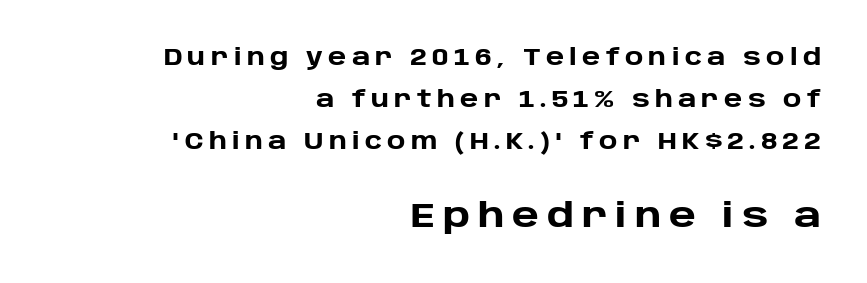
A roman cut, with each character standing at attention. Short note: letters widely spaced. Clear beneath every line of the passage. Every row of glyphs terminates at an identical x-position on the right.
